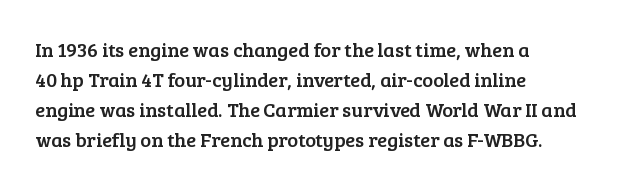
Q: Is the text italic (slanted)? A: No, it is upright.
Q: Is the text underlined? A: No.
Q: How is the paragraph aligned? A: Left-aligned.
Q: Is the spacing between letters normal or unusually wide? A: Normal.
Q: Is the spacing between lines tight, normal or loose? A: Normal.
